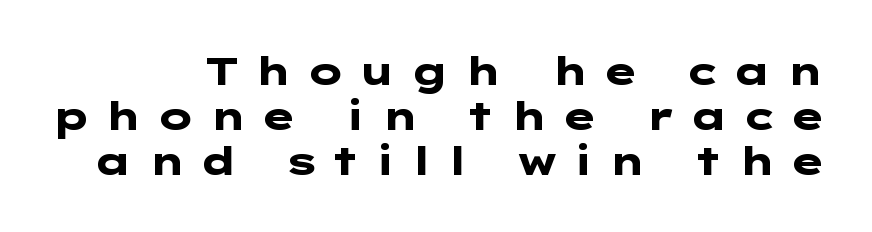
The image shows 39 px heavy, wide sans-serif type, upright; set right-aligned, line spacing 1.16x, unusually wide letter spacing (+0.32 em), not underlined; low stroke contrast and a medium x-height.
